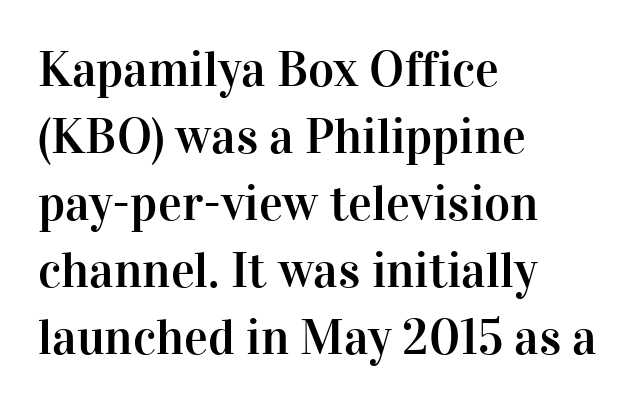
The image shows 50 px serif type, upright; set left-aligned, normal line spacing (1.34x), normal letter spacing, not underlined; high stroke contrast and a medium x-height.
